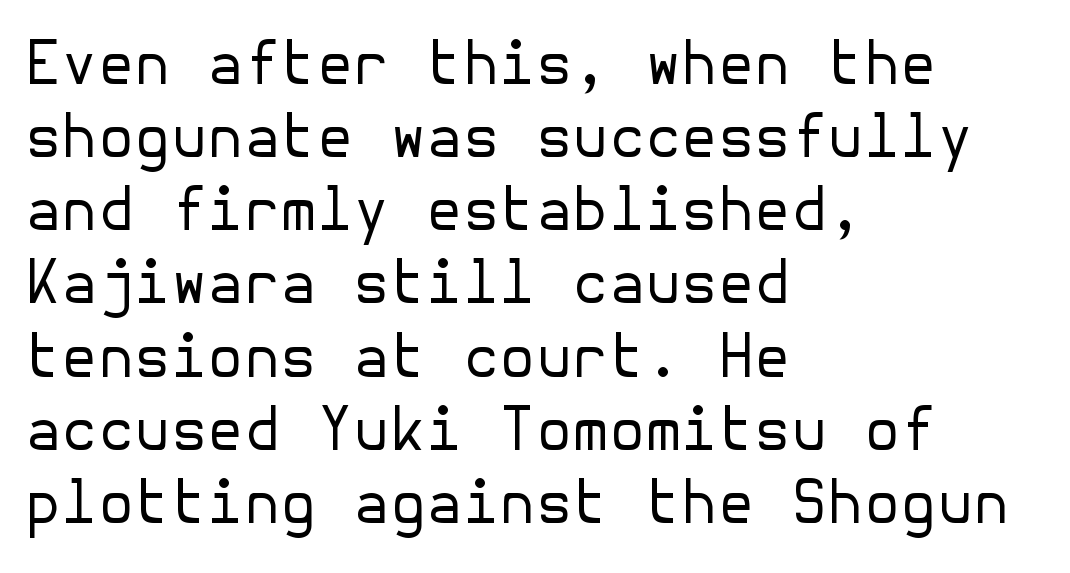
Q: Is the text bold? A: No.
Q: Is the text italic (slanted)? A: No, it is upright.
Q: Is the typeface a serif or a sans-serif typeface? A: Sans-serif.
Q: Is the text underlined? A: No.
Q: How is the paragraph aligned? A: Left-aligned.
Q: Is the spacing between letters normal or unusually wide? A: Normal.
Q: Width (condensed, normal, or wide)? A: Normal.
Q: Stroke contrast? A: Low.
Q: x-height? A: Medium.
